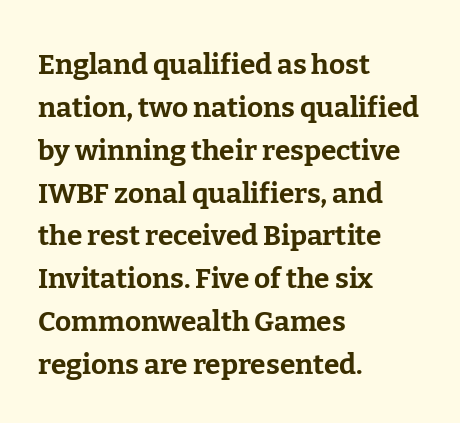
{"serif": "yes", "italic": "no", "bold": "yes", "weight": "bold", "width": "normal", "stroke_contrast": "low", "x_height": "medium", "monospaced": "no", "underline": "no", "align": "left", "line_spacing": "normal", "line_spacing_ratio": 1.53, "letter_spacing": "normal", "letter_spacing_em": 0.0, "glyph_px": 28}
